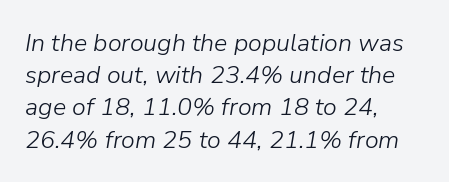
Q: Is the text bold? A: No.
Q: Is the text italic (slanted)? A: Yes, it leans right by about 9 degrees.
Q: Is the text underlined? A: No.
Q: How is the paragraph aligned? A: Left-aligned.
Q: Is the spacing between letters normal or unusually wide? A: Normal.
Q: Is the spacing between lines tight, normal or loose? A: Normal.
